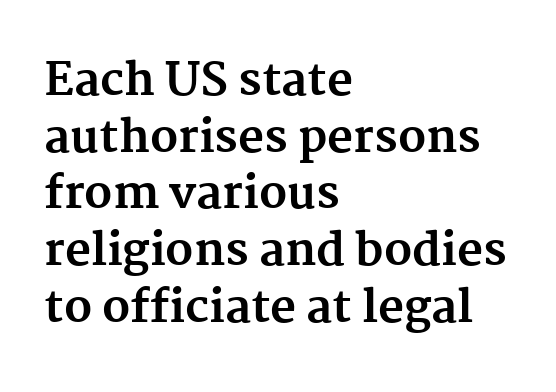
{"serif": "yes", "italic": "no", "bold": "yes", "weight": "bold", "width": "normal", "stroke_contrast": "medium", "x_height": "medium", "monospaced": "no", "underline": "no", "align": "left", "line_spacing": "normal", "line_spacing_ratio": 1.26, "letter_spacing": "normal", "letter_spacing_em": 0.0, "glyph_px": 45}
